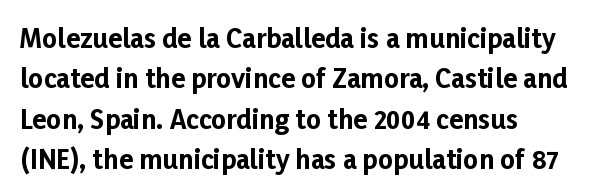
Q: Is the text bold? A: Yes.
Q: Is the text italic (slanted)? A: No, it is upright.
Q: Is the text underlined? A: No.
Q: Is the spacing between letters normal or unusually wide? A: Normal.
Q: Is the spacing between lines tight, normal or loose? A: Normal.
